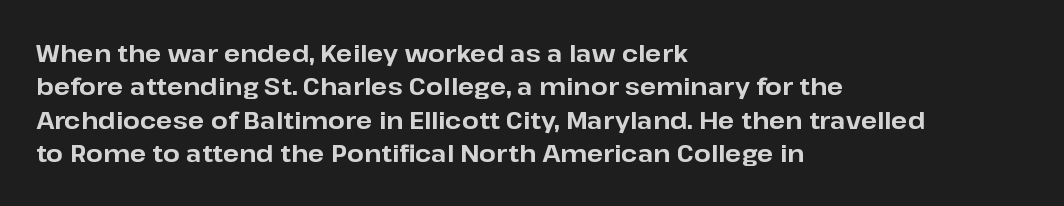
Q: Is the text bold? A: Yes.
Q: Is the text italic (slanted)? A: No, it is upright.
Q: Is the text underlined? A: No.
Q: How is the paragraph aligned? A: Left-aligned.
Q: Is the spacing between letters normal or unusually wide? A: Normal.
Q: Is the spacing between lines tight, normal or loose? A: Normal.
